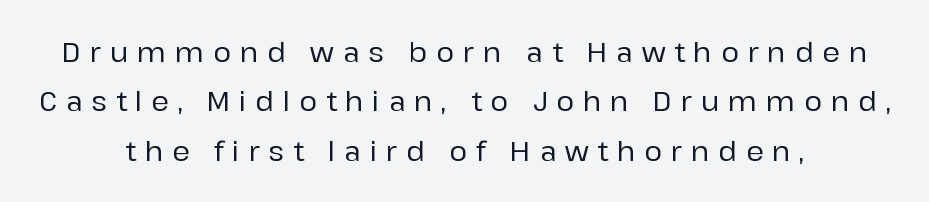
The image shows 27 px text type, upright; set centered, line spacing 1.83x, unusually wide letter spacing (+0.33 em), not underlined.
